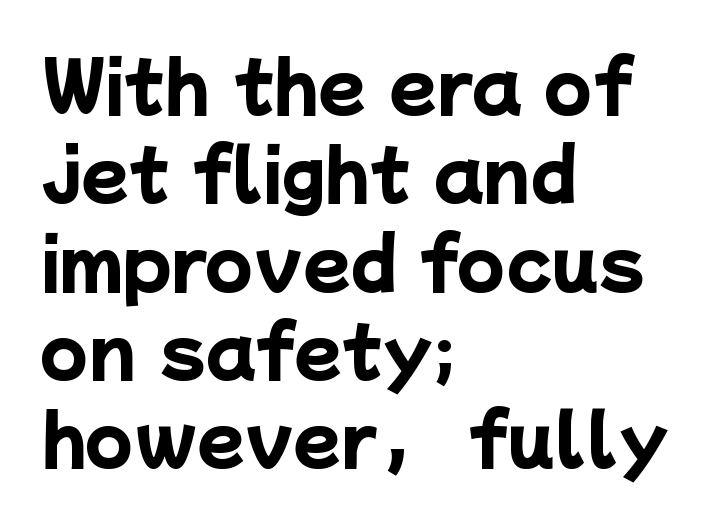
Q: Is the text bold? A: Yes.
Q: Is the typeface a serif or a sans-serif typeface? A: Sans-serif.
Q: Is the text underlined? A: No.
Q: How is the paragraph aligned? A: Left-aligned.
Q: Is the spacing between letters normal or unusually wide? A: Normal.
Q: Is the spacing between lines tight, normal or loose? A: Normal.
Q: Width (condensed, normal, or wide)? A: Normal.
Q: Stroke contrast? A: Low.
Q: x-height? A: Medium.
Q: Monospaced? A: No.
